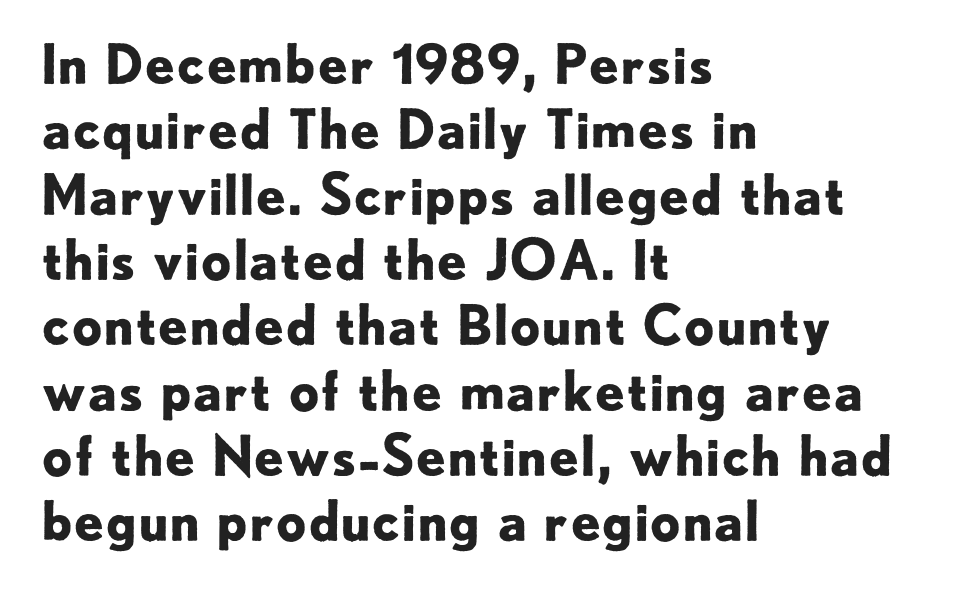
Q: Is the text bold? A: Yes.
Q: Is the text italic (slanted)? A: No, it is upright.
Q: Is the typeface a serif or a sans-serif typeface? A: Sans-serif.
Q: Is the text underlined? A: No.
Q: How is the paragraph aligned? A: Left-aligned.
Q: Is the spacing between letters normal or unusually wide? A: Normal.
Q: Width (condensed, normal, or wide)? A: Normal.
Q: Stroke contrast? A: Low.
Q: x-height? A: Small.
Q: Monospaced? A: No.
